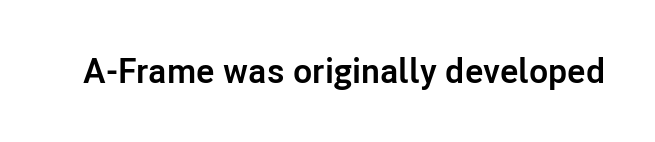
The image shows 35 px semibold sans-serif type, upright; set normal letter spacing, not underlined; low stroke contrast and a medium x-height.
